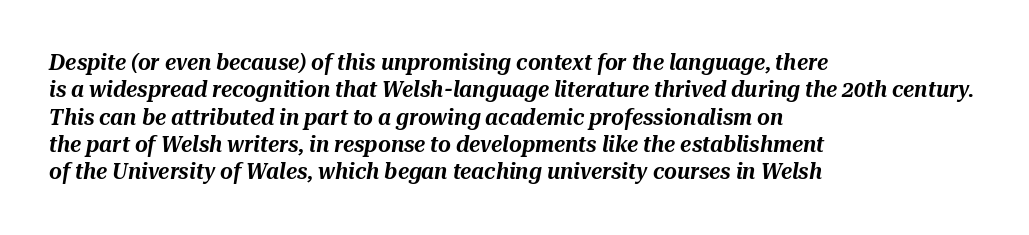
{"italic": "yes", "lean": "right", "slant_degrees": 10, "underline": "no", "align": "left", "line_spacing_ratio": 1.24, "letter_spacing": "normal", "letter_spacing_em": 0.0, "glyph_px": 22}
